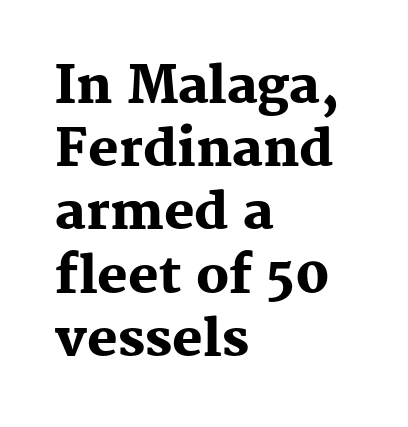
The image shows 51 px heavy serif type, upright; set left-aligned, line spacing 1.24x, normal letter spacing, not underlined; medium stroke contrast and a medium x-height.
